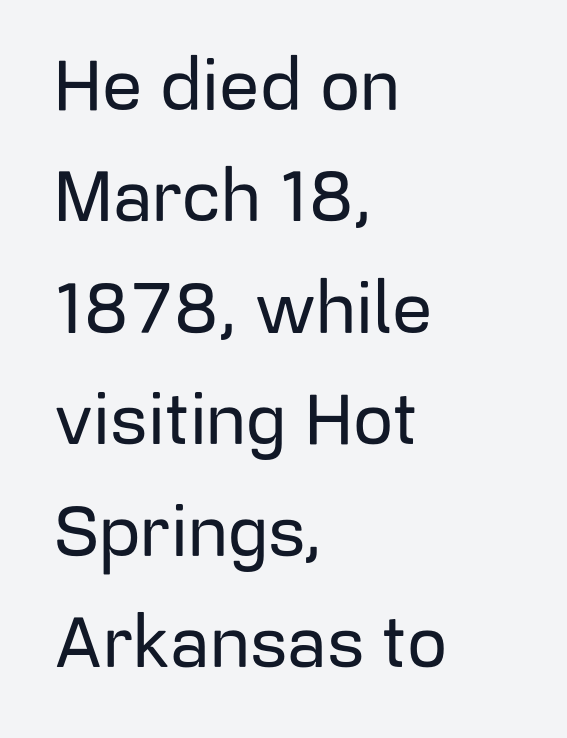
{"serif": "no", "italic": "no", "width": "normal", "stroke_contrast": "low", "x_height": "medium", "monospaced": "no", "underline": "no", "align": "left", "line_spacing": "normal", "line_spacing_ratio": 1.57, "letter_spacing": "normal", "letter_spacing_em": 0.0, "glyph_px": 71}
